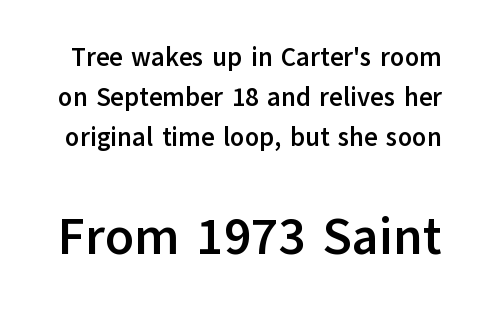
The image shows 52 px semibold sans-serif type, upright; set normal line spacing (1.53x), normal letter spacing, not underlined; the second (bottom) block is 2.0x larger; low stroke contrast and a medium x-height.
